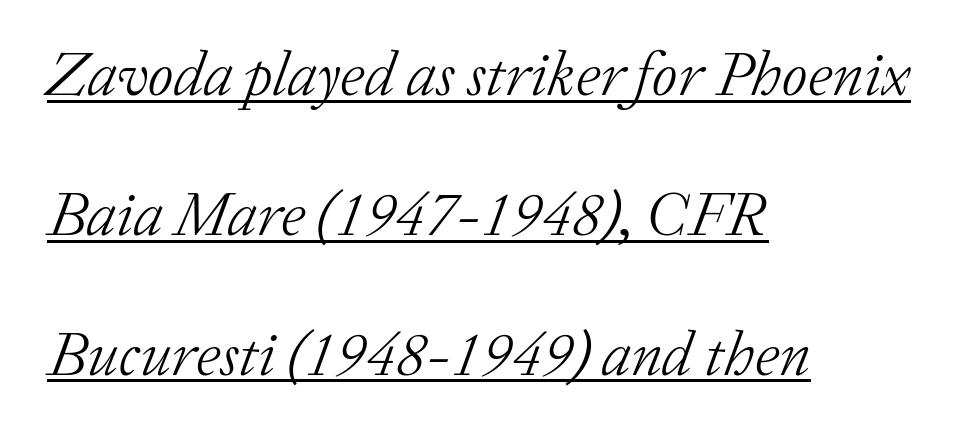
The image shows 63 px light serif type, italic (leaning right); set left-aligned, loose line spacing (2.22x), normal letter spacing, underlined; low stroke contrast and a medium x-height.
